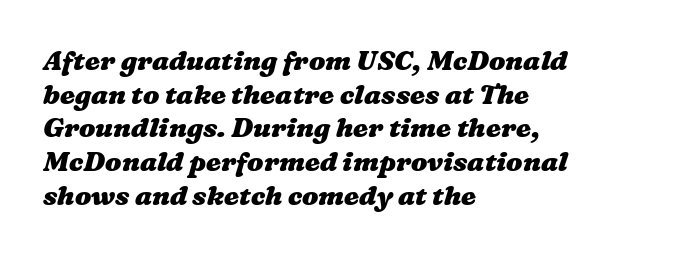
The strokes are fattened all the way to bold. The glyphs are unaccompanied by any horizontal stroke below them. Teacher's note: observe the even left margin — that is flush-left alignment. Does extra space separate the letters? No, they use regular spacing. Honestly, the row spacing looks completely unremarkable.
